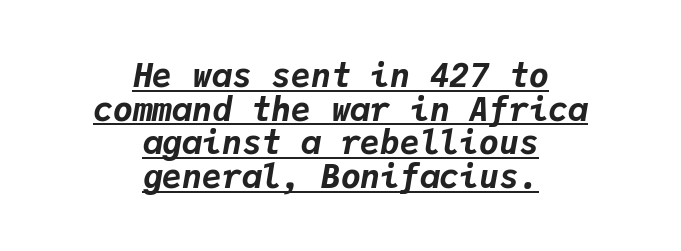
{"italic": "yes", "lean": "right", "slant_degrees": 9, "bold": "yes", "weight": "bold", "width": "normal", "stroke_contrast": "low", "x_height": "medium", "monospaced": "yes", "underline": "yes", "align": "center", "line_spacing": "tight", "line_spacing_ratio": 1.02, "letter_spacing": "normal", "letter_spacing_em": 0.0, "glyph_px": 33}
